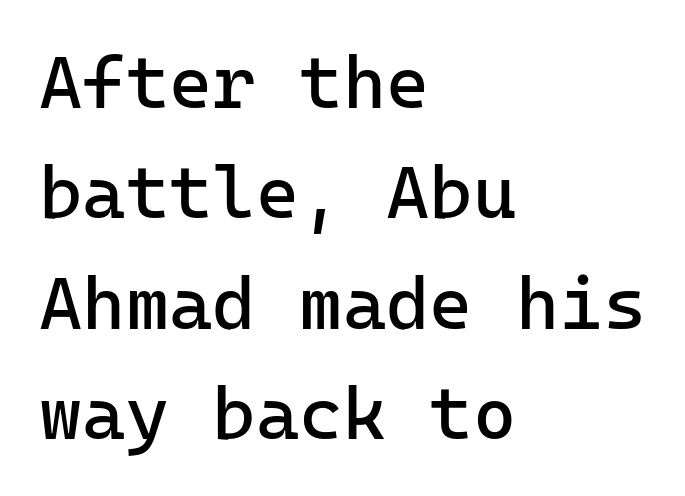
The typesetting does not lean heavy: it is not bold. This rendering features lettering with no underline. What's the leading like? Ordinary, nothing unusual. There is no visible air inserted between adjacent glyphs. Unlike italic type, these characters show no tilt at all.
